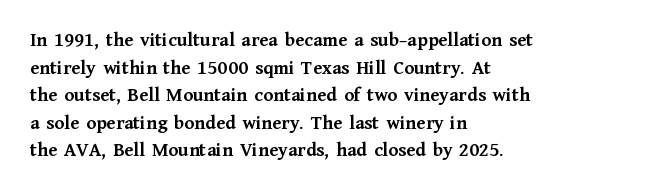
{"italic": "no", "bold": "yes", "underline": "no", "align": "left", "line_spacing": "normal", "line_spacing_ratio": 1.38, "letter_spacing": "normal", "letter_spacing_em": 0.0, "glyph_px": 20}
